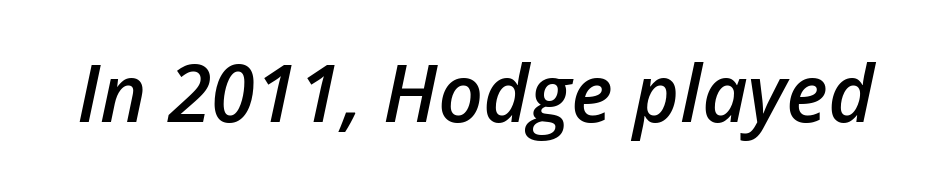
{"italic": "yes", "lean": "right", "slant_degrees": 12, "bold": "semi", "weight": "semibold", "width": "normal", "stroke_contrast": "low", "x_height": "medium", "monospaced": "no", "underline": "no", "letter_spacing": "normal", "letter_spacing_em": 0.0, "glyph_px": 79}
